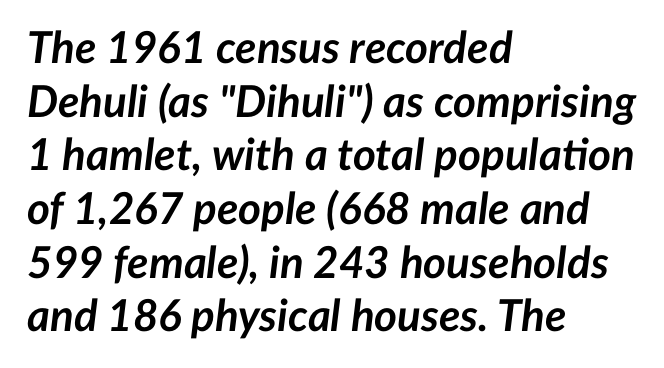
{"italic": "yes", "lean": "right", "slant_degrees": 7, "bold": "yes", "weight": "semibold", "width": "normal", "stroke_contrast": "low", "x_height": "medium", "monospaced": "no", "underline": "no", "align": "left", "line_spacing_ratio": 1.22, "letter_spacing": "normal", "letter_spacing_em": 0.0, "glyph_px": 44}
